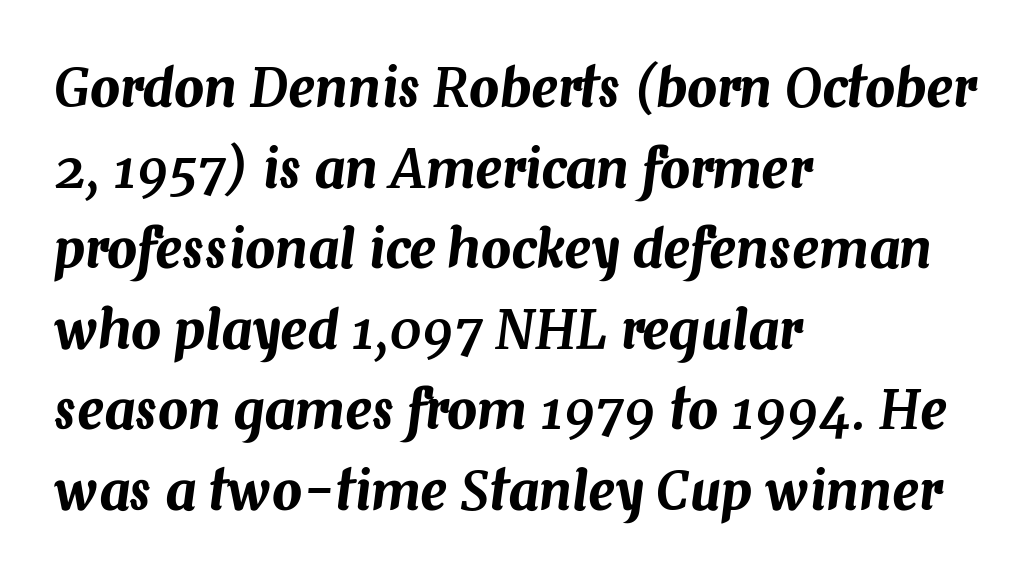
Q: Is the text italic (slanted)? A: Yes, it leans right by about 7 degrees.
Q: Is the text underlined? A: No.
Q: How is the paragraph aligned? A: Left-aligned.
Q: Is the spacing between letters normal or unusually wide? A: Normal.
Q: Is the spacing between lines tight, normal or loose? A: Normal.
Q: Width (condensed, normal, or wide)? A: Normal.
Q: Stroke contrast? A: Medium.
Q: x-height? A: Medium.
Q: Monospaced? A: No.
